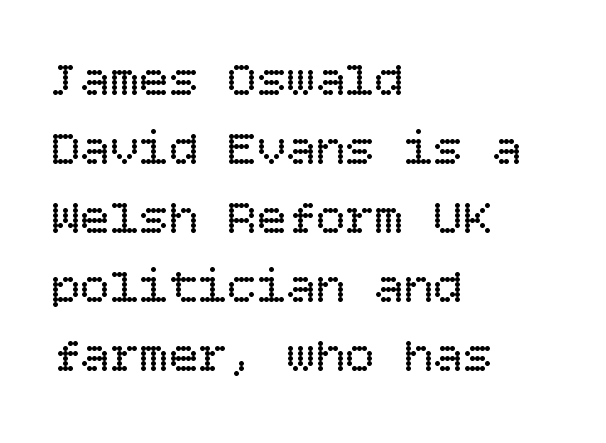
{"italic": "no", "bold": "no", "weight": "regular", "width": "normal", "stroke_contrast": "low", "x_height": "large", "underline": "no", "align": "left", "line_spacing": "normal", "line_spacing_ratio": 1.41, "letter_spacing": "normal", "letter_spacing_em": 0.0, "glyph_px": 49}
